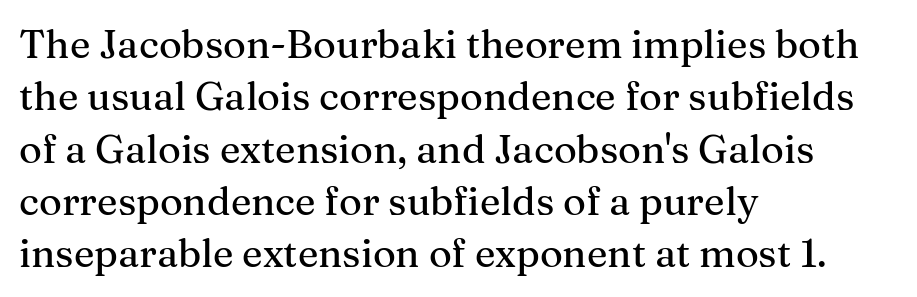
The image shows 39 px serif type, upright; set left-aligned, normal line spacing (1.34x), normal letter spacing, not underlined; medium stroke contrast and a medium x-height.
